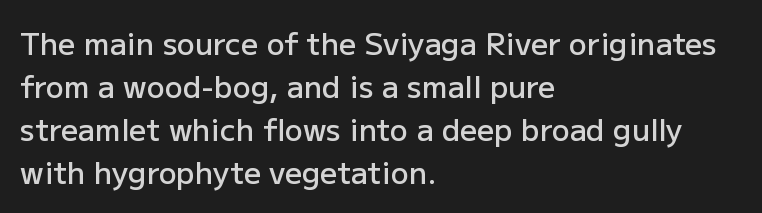
Q: Is the text bold? A: Semi-bold.
Q: Is the text italic (slanted)? A: No, it is upright.
Q: Is the typeface a serif or a sans-serif typeface? A: Sans-serif.
Q: Is the text underlined? A: No.
Q: How is the paragraph aligned? A: Left-aligned.
Q: Is the spacing between letters normal or unusually wide? A: Normal.
Q: Is the spacing between lines tight, normal or loose? A: Normal.
Q: Width (condensed, normal, or wide)? A: Normal.
Q: Stroke contrast? A: Low.
Q: x-height? A: Medium.
Q: Monospaced? A: No.
